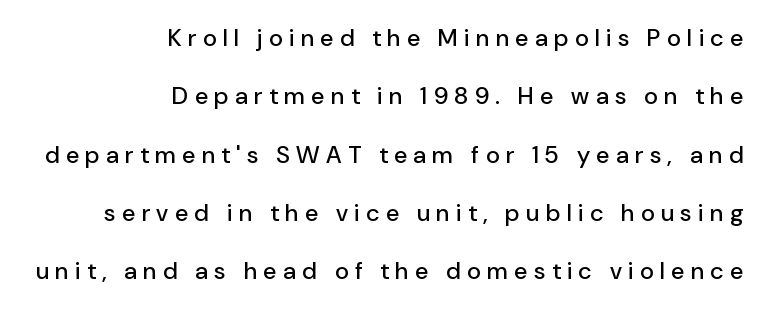
Quick note: not italic, upright. Lines of text with bare space underneath. A student would call this right alignment; a typographer would say flush right, rag left. Leading: increased. These lines have a slow, spaced-out rhythm from letter to letter.
